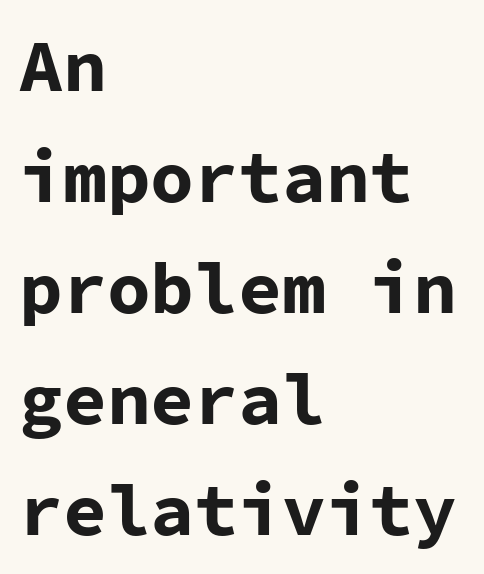
{"serif": "no", "italic": "no", "bold": "yes", "weight": "bold", "width": "normal", "stroke_contrast": "low", "x_height": "medium", "monospaced": "yes", "underline": "no", "align": "left", "line_spacing": "normal", "line_spacing_ratio": 1.52, "letter_spacing": "normal", "letter_spacing_em": 0.0, "glyph_px": 73}
